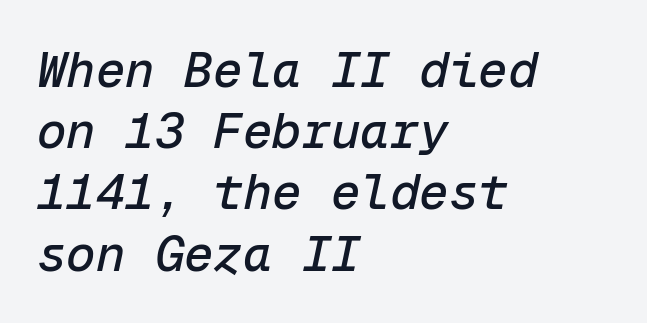
A typesetter would mark this as italic. The space directly below the letters is spotless. The leading is moderate, giving the passage an even texture. Caption: standard tracking, unaltered. A typesetter would call this monospace, since all characters share one set width. Layout note: lines flush left.
